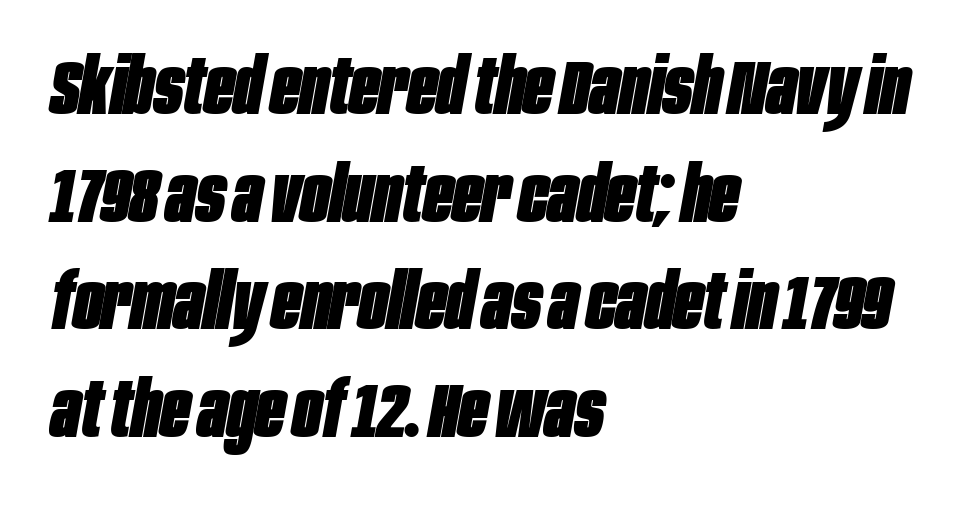
A typesetter would call this leading conventional body-copy spacing. Plain, unruled lines of type. You could call the tracking neutral — neither tight nor loose. The passage shown is typed in a proportional face where columns would drift.
